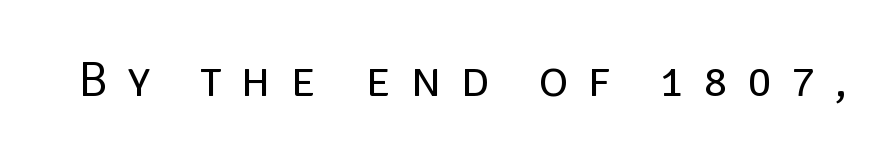
The letters are spread apart with noticeably loose tracking. A light-to-regular cut is what we see here. The words here are not underlined. Look at the bottom of the vertical strokes: they stop flat, with no serifs. A typesetter would call this proportional, since set widths differ per character. The lettering holds an erect, upright posture throughout.
